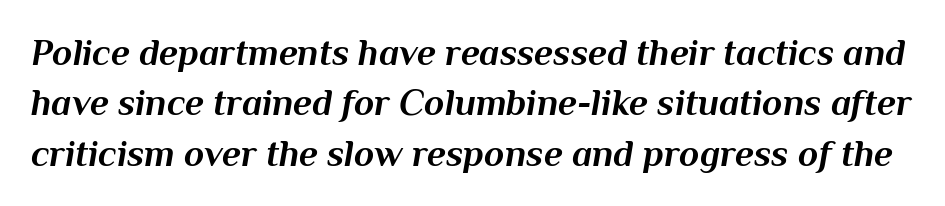
The image shows 37 px bold type, italic (leaning right); set normal line spacing (1.36x), normal letter spacing, not underlined; medium stroke contrast and a medium x-height.
